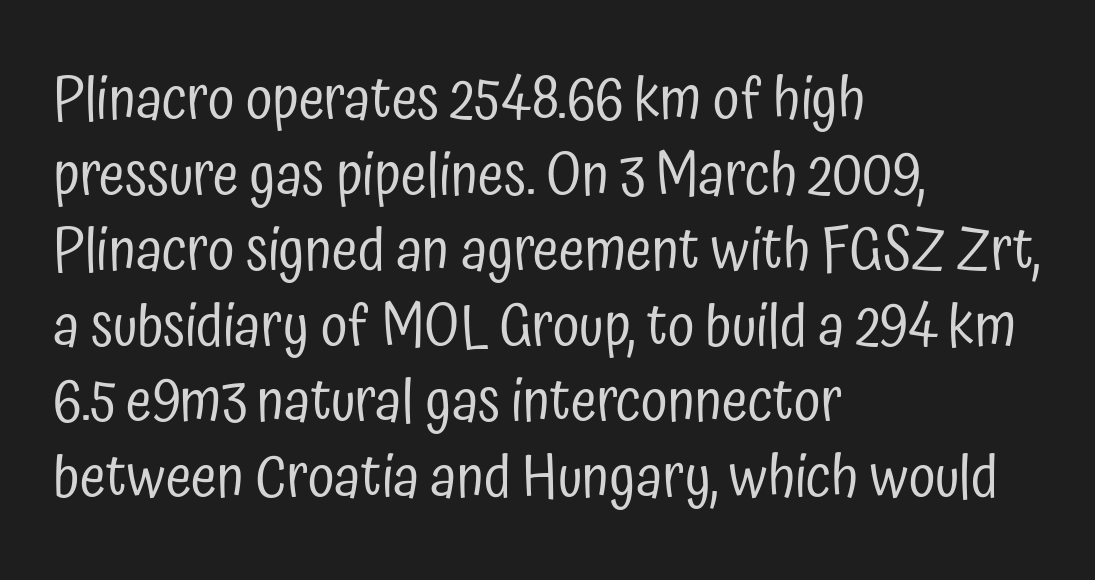
Does the leading feel generous? No, just average. The face used here is proportionally spaced, like ordinary book or web type. The passage shown is typeset with a sans-serif family. Check the space under the baseline: it is left empty. If you drew a ruler down the left edge, every line would touch it. Nope, not italic — everything's standing straight.
